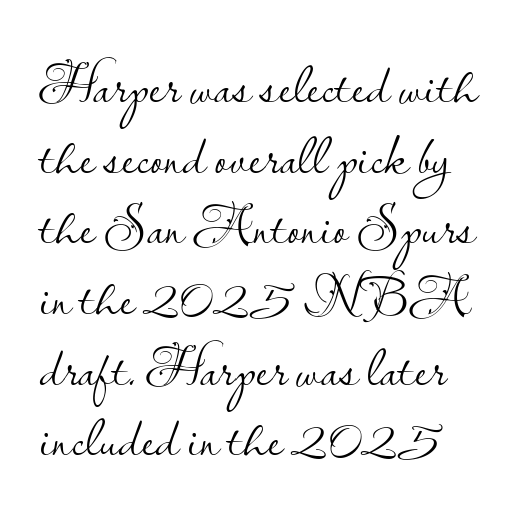
{"serif": "no", "bold": "no", "weight": "light", "width": "normal", "stroke_contrast": "low", "x_height": "small", "monospaced": "no", "underline": "no", "line_spacing_ratio": 1.24, "letter_spacing": "normal", "letter_spacing_em": 0.0, "glyph_px": 57}
